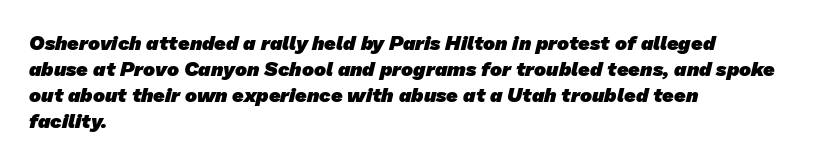
{"bold": "yes", "underline": "no", "align": "left", "line_spacing": "normal", "line_spacing_ratio": 1.3, "letter_spacing": "normal", "letter_spacing_em": 0.0, "glyph_px": 20}
